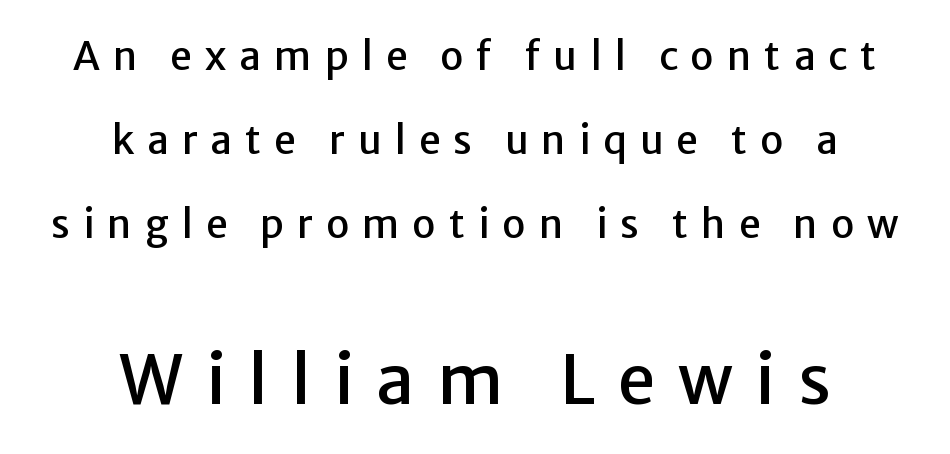
The image shows 68 px sans-serif type, upright; set centered, loose line spacing (2.15x), unusually wide letter spacing (+0.33 em), not underlined; the second (bottom) block is 1.74x larger; low stroke contrast and a medium x-height.
